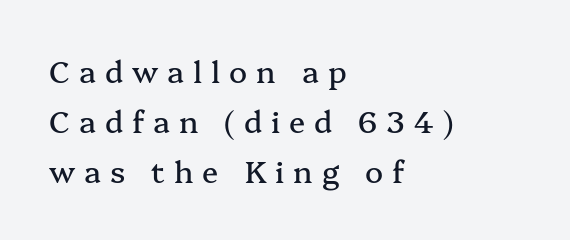
{"serif": "yes", "italic": "no", "width": "normal", "stroke_contrast": "medium", "x_height": "medium", "monospaced": "no", "underline": "no", "align": "left", "line_spacing": "normal", "line_spacing_ratio": 1.66, "letter_spacing": "wide", "letter_spacing_em": 0.3, "glyph_px": 30}
